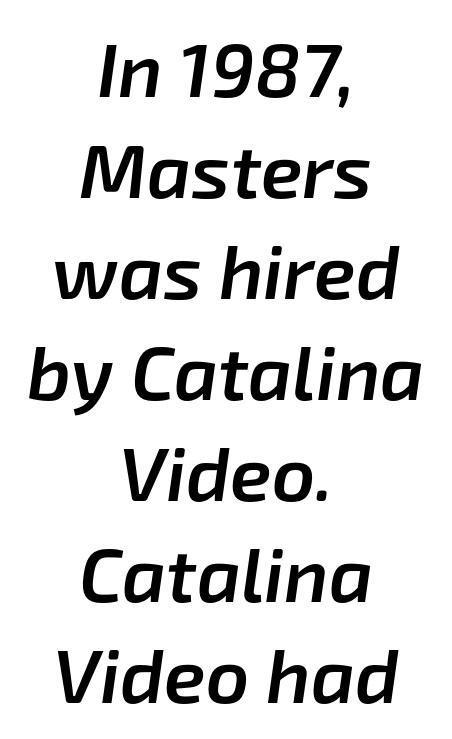
The image shows 76 px semibold type, italic (leaning right); set centered, normal line spacing (1.33x), normal letter spacing, not underlined; low stroke contrast and a medium x-height.
